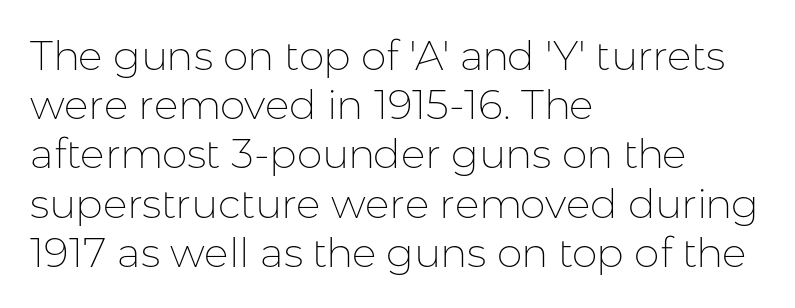
{"serif": "no", "italic": "no", "bold": "no", "weight": "thin", "width": "normal", "stroke_contrast": "low", "x_height": "medium", "monospaced": "no", "underline": "no", "align": "left", "line_spacing_ratio": 1.2, "letter_spacing": "normal", "letter_spacing_em": 0.0, "glyph_px": 41}
